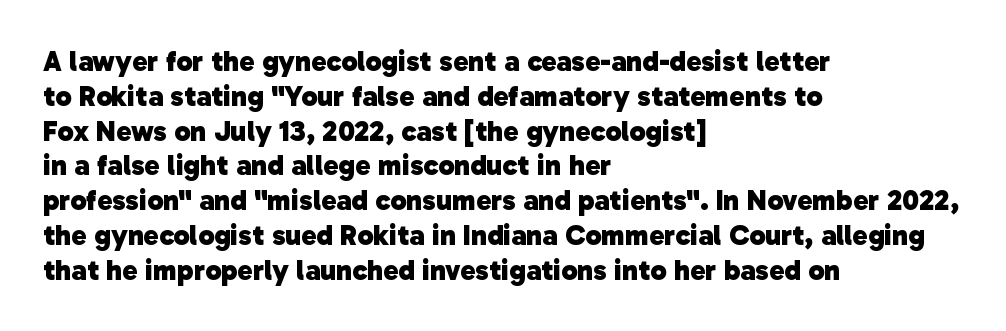
Proportional: the letters do not fall into vertical columns. What stands out about the letter spacing? Nothing — it is the standard amount. The specimen omits any rule beneath the text block's lines. Each letter's strokes conclude bluntly, with no projecting serifs. Every row of glyphs begins at an identical x-position on the left. The characters look thick and weighty, a clear bold.
